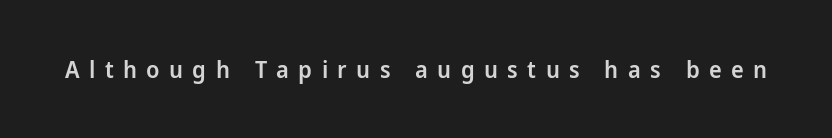
Q: Is the text bold? A: Semi-bold.
Q: Is the text italic (slanted)? A: No, it is upright.
Q: Is the text underlined? A: No.
Q: Is the spacing between letters normal or unusually wide? A: Unusually wide.
